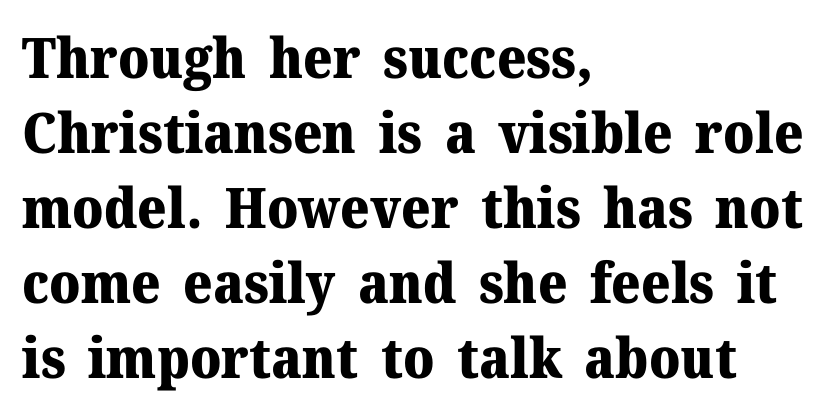
Q: Is the text bold? A: Yes.
Q: Is the text italic (slanted)? A: No, it is upright.
Q: Is the typeface a serif or a sans-serif typeface? A: Serif.
Q: Is the text underlined? A: No.
Q: How is the paragraph aligned? A: Left-aligned.
Q: Is the spacing between letters normal or unusually wide? A: Normal.
Q: Is the spacing between lines tight, normal or loose? A: Normal.
Q: Width (condensed, normal, or wide)? A: Normal.
Q: Stroke contrast? A: Medium.
Q: x-height? A: Medium.
Q: Monospaced? A: No.
